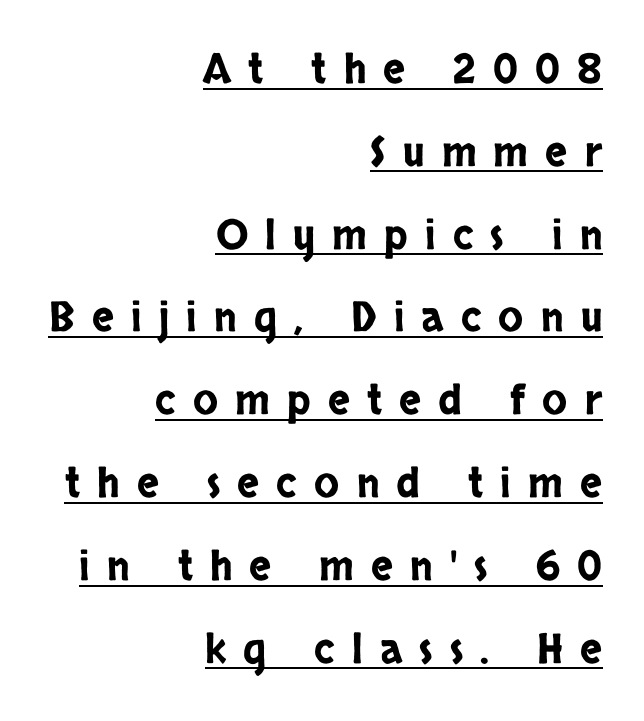
The rendering uses a large line-height, opening up the rows. The passage shown is underscored from start to finish. What stands out about the letter spacing? Its width — letters are far apart. This is sans-serif lettering, the kind often seen on screens and signage. The lettering stays uniformly vertical, giving the passage a roman look.
